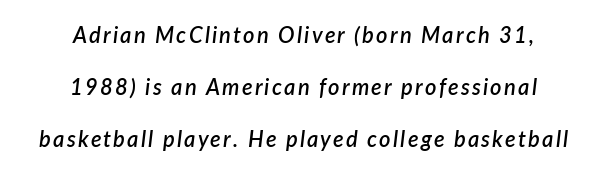
{"italic": "yes", "lean": "right", "slant_degrees": 7, "bold": "semi", "underline": "no", "align": "center", "line_spacing": "loose", "line_spacing_ratio": 2.36, "glyph_px": 22}
